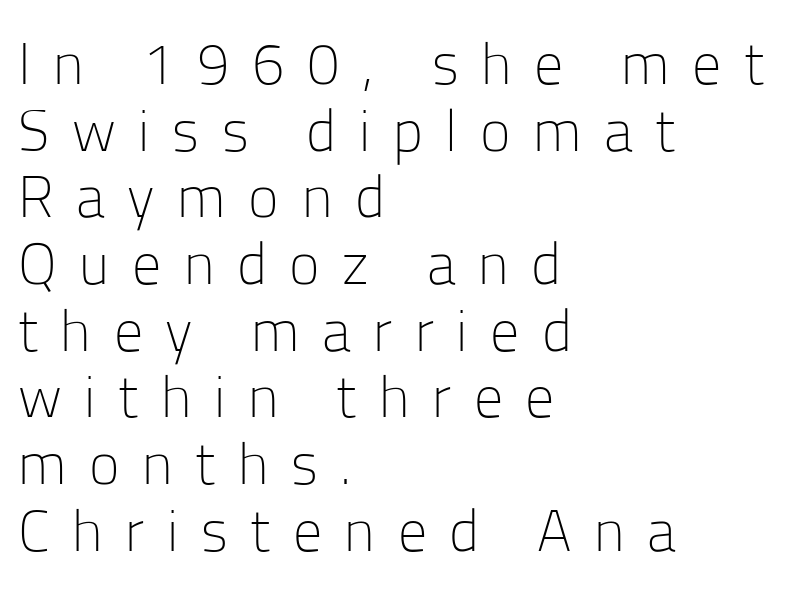
Q: Is the text bold? A: No.
Q: Is the text italic (slanted)? A: No, it is upright.
Q: Is the typeface a serif or a sans-serif typeface? A: Sans-serif.
Q: Is the text underlined? A: No.
Q: How is the paragraph aligned? A: Left-aligned.
Q: Is the spacing between letters normal or unusually wide? A: Unusually wide.
Q: Is the spacing between lines tight, normal or loose? A: Tight.
Q: Width (condensed, normal, or wide)? A: Normal.
Q: Stroke contrast? A: Low.
Q: x-height? A: Medium.
Q: Monospaced? A: No.
